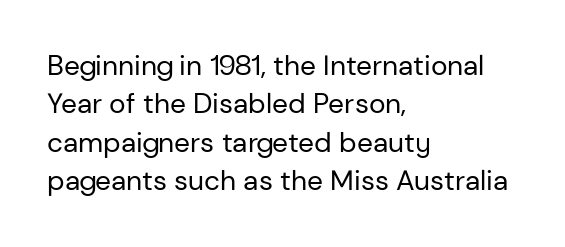
Q: Is the text bold? A: No.
Q: Is the text italic (slanted)? A: No, it is upright.
Q: Is the typeface a serif or a sans-serif typeface? A: Sans-serif.
Q: Is the text underlined? A: No.
Q: How is the paragraph aligned? A: Left-aligned.
Q: Is the spacing between letters normal or unusually wide? A: Normal.
Q: Is the spacing between lines tight, normal or loose? A: Normal.
Q: Width (condensed, normal, or wide)? A: Normal.
Q: Stroke contrast? A: Low.
Q: x-height? A: Medium.
Q: Monospaced? A: No.
